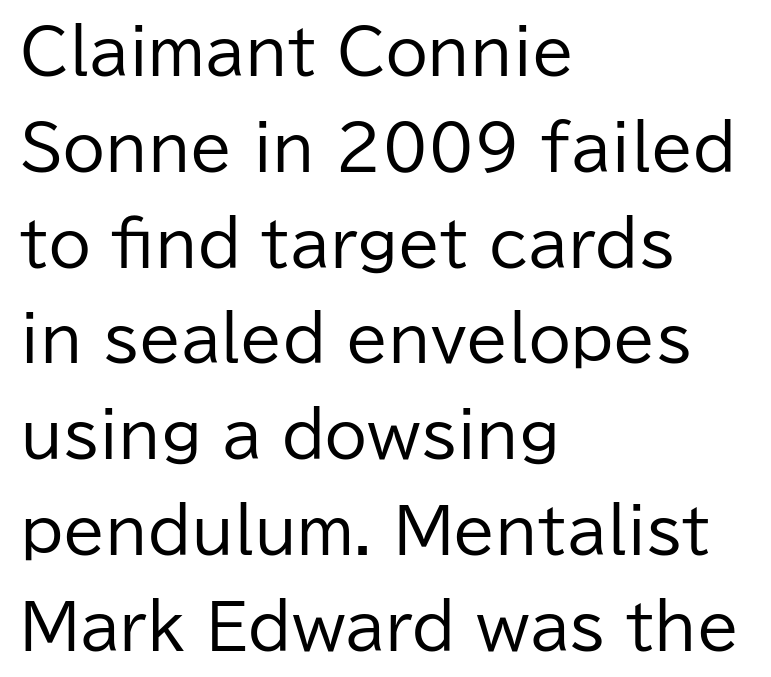
The letters carry no serifs — their stems end cleanly without finishing strokes. This rendering leaves character spacing at its baseline value. This sample is left-justified, so line endings fall wherever the words run out. Note the varied advance widths — an 'i' is clearly narrower than an 'm'. Ascenders rise straight up at ninety degrees.
